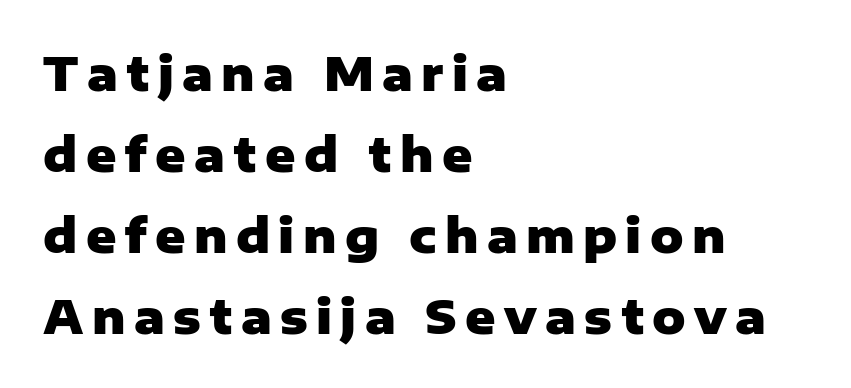
Q: Is the text bold? A: Yes.
Q: Is the text italic (slanted)? A: No, it is upright.
Q: Is the typeface a serif or a sans-serif typeface? A: Sans-serif.
Q: Is the text underlined? A: No.
Q: How is the paragraph aligned? A: Left-aligned.
Q: Width (condensed, normal, or wide)? A: Normal.
Q: Stroke contrast? A: Low.
Q: x-height? A: Medium.
Q: Monospaced? A: No.
